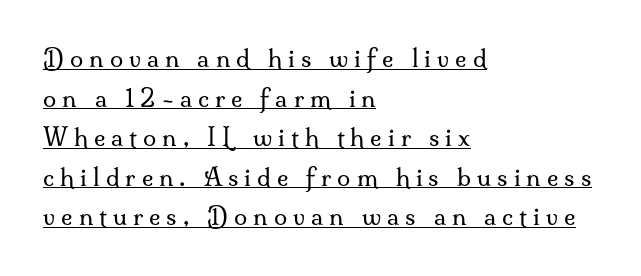
Italic? Not at all — the glyphs are vertical. This reads as an unemphasized weight, regular at the heaviest. A typesetter would call this leading conventional body-copy spacing. Short note: letters widely spaced. Descenders here cross a horizontal rule under the line.
